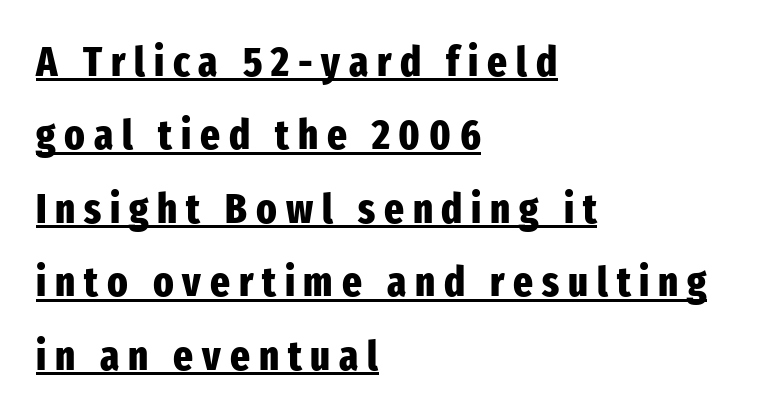
{"serif": "no", "italic": "no", "bold": "yes", "weight": "heavy", "width": "condensed", "stroke_contrast": "low", "x_height": "medium", "monospaced": "no", "underline": "yes", "align": "left", "line_spacing_ratio": 1.75, "letter_spacing": "wide", "letter_spacing_em": 0.21, "glyph_px": 42}
